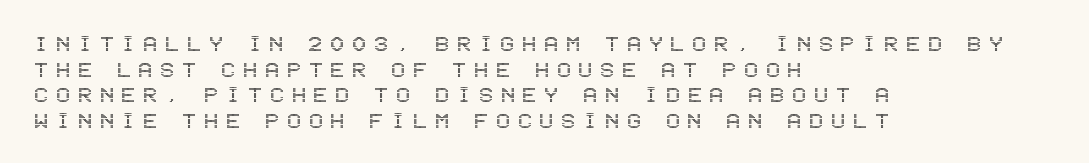
The image shows 26 px text type, upright; set left-aligned, tight line spacing (0.99x), unusually wide letter spacing (+0.3 em), not underlined.
